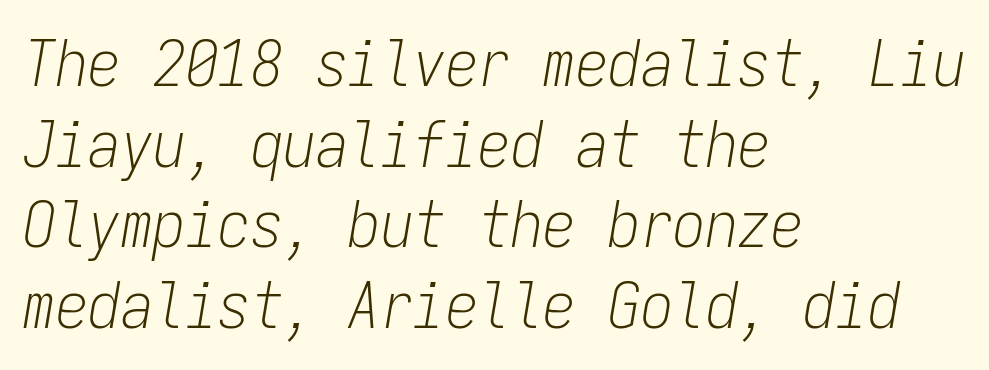
The line texture is even and compact thanks to regular tracking. Nobody drew a line under any word here. Line beginnings align vertically; line endings do not. An italicized treatment has been applied to the whole sample. The typesetting does not lean heavy: it is not bold. The passage shown is typed in a monospace face where columns stay perfectly aligned.
